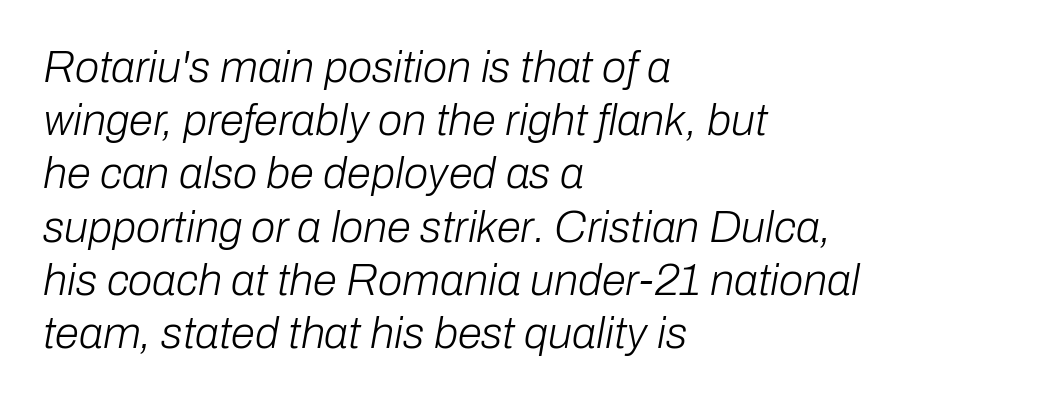
Q: Is the text bold? A: No.
Q: Is the text italic (slanted)? A: Yes, it leans right by about 10 degrees.
Q: Is the text underlined? A: No.
Q: How is the paragraph aligned? A: Left-aligned.
Q: Is the spacing between letters normal or unusually wide? A: Normal.
Q: Width (condensed, normal, or wide)? A: Normal.
Q: Stroke contrast? A: Low.
Q: x-height? A: Medium.
Q: Monospaced? A: No.
